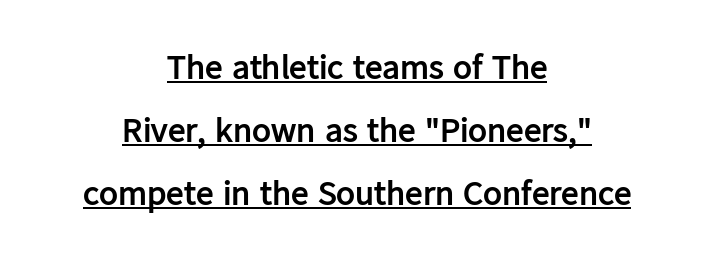
{"serif": "no", "italic": "no", "bold": "yes", "weight": "semibold", "width": "normal", "stroke_contrast": "low", "x_height": "medium", "monospaced": "no", "underline": "yes", "align": "center", "line_spacing_ratio": 1.8, "letter_spacing": "normal", "letter_spacing_em": 0.0, "glyph_px": 35}
